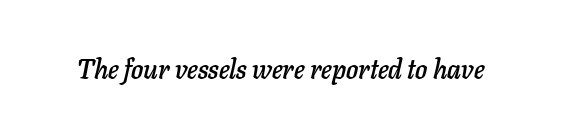
The image shows 27 px text type, italic (leaning right); set normal letter spacing, not underlined.
